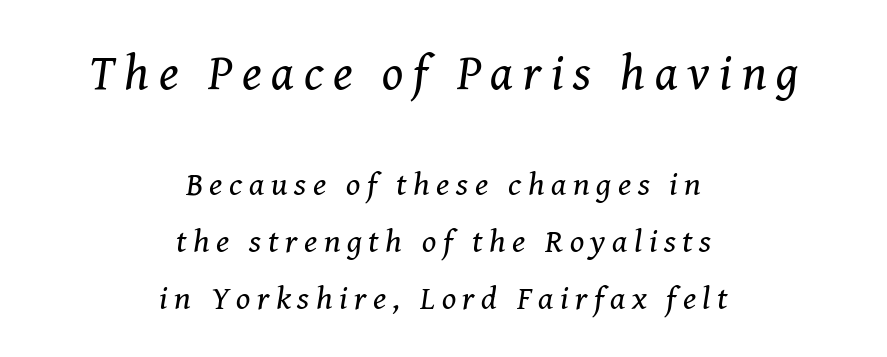
{"serif": "yes", "italic": "yes", "lean": "right", "slant_degrees": 8, "bold": "no", "weight": "regular", "width": "normal", "stroke_contrast": "medium", "x_height": "medium", "monospaced": "no", "underline": "no", "align": "center", "line_spacing_ratio": 1.72, "letter_spacing": "wide", "letter_spacing_em": 0.2, "larger_block": "first", "size_ratio": 1.48, "glyph_px": 49}
